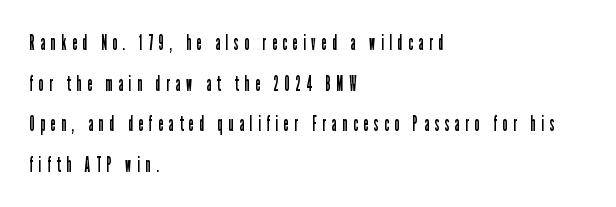
Q: Is the text bold? A: No.
Q: Is the text italic (slanted)? A: No, it is upright.
Q: Is the text underlined? A: No.
Q: How is the paragraph aligned? A: Left-aligned.
Q: Is the spacing between letters normal or unusually wide? A: Unusually wide.
Q: Is the spacing between lines tight, normal or loose? A: Loose.
